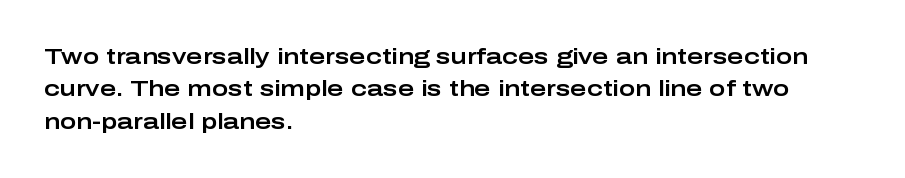
{"italic": "no", "underline": "no", "align": "left", "line_spacing": "normal", "line_spacing_ratio": 1.47, "letter_spacing": "normal", "letter_spacing_em": 0.0, "glyph_px": 22}
